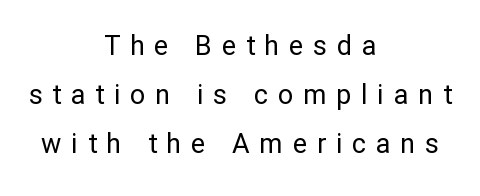
The image shows 27 px text type, upright; set centered, line spacing 1.82x, unusually wide letter spacing (+0.36 em), not underlined.
